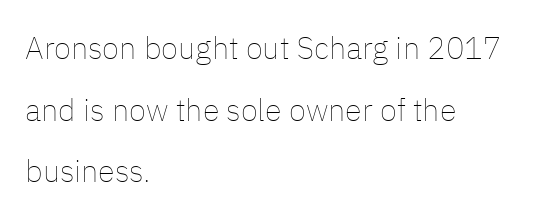
Q: Is the text bold? A: No.
Q: Is the text italic (slanted)? A: No, it is upright.
Q: Is the text underlined? A: No.
Q: How is the paragraph aligned? A: Left-aligned.
Q: Is the spacing between letters normal or unusually wide? A: Normal.
Q: Is the spacing between lines tight, normal or loose? A: Loose.
Q: Width (condensed, normal, or wide)? A: Normal.
Q: Stroke contrast? A: Low.
Q: x-height? A: Medium.
Q: Monospaced? A: No.
